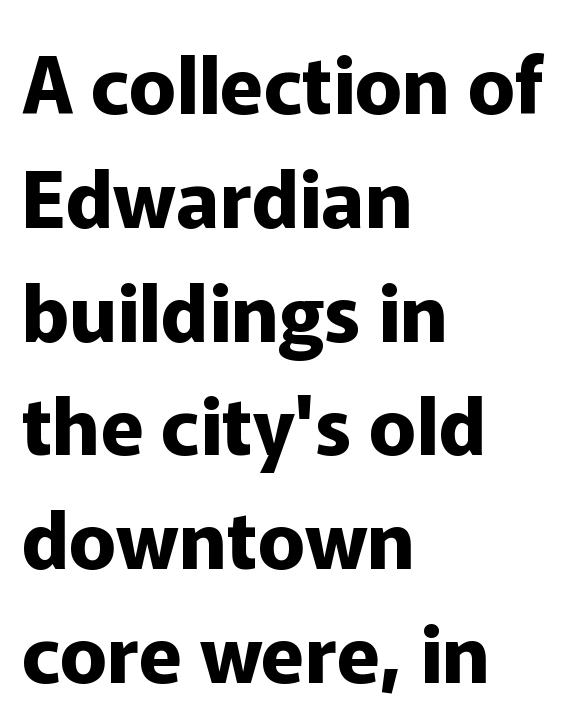
{"serif": "no", "italic": "no", "bold": "yes", "weight": "bold", "width": "normal", "stroke_contrast": "low", "x_height": "medium", "monospaced": "no", "underline": "no", "align": "left", "line_spacing": "normal", "line_spacing_ratio": 1.44, "letter_spacing": "normal", "letter_spacing_em": 0.0, "glyph_px": 79}
